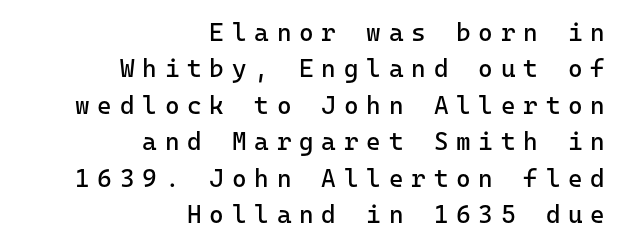
The image shows 25 px text type, upright; set right-aligned, normal line spacing (1.46x), unusually wide letter spacing (+0.31 em), not underlined.
